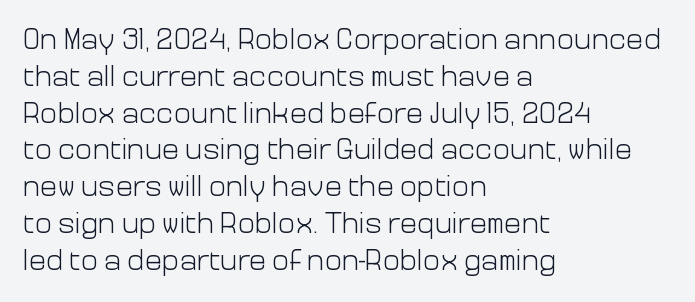
Spacing verdict: proportional, widths tailored to each character. A typesetter would call this zero additional tracking. The rendering uses a moderate line-height, typical for paragraphs. The font sits on the lighter half of the weight spectrum, regular included.
